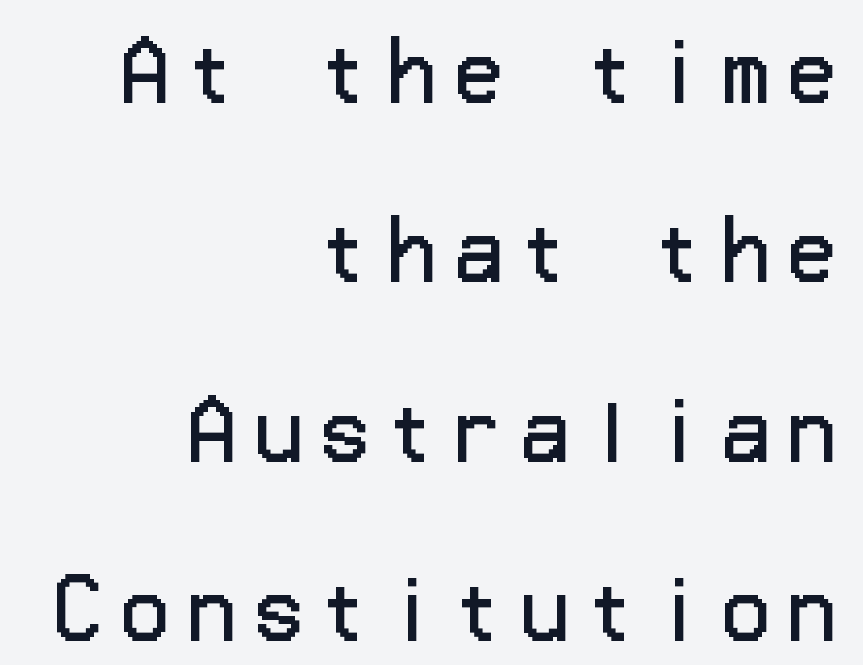
Q: Is the text bold? A: No.
Q: Is the text italic (slanted)? A: No, it is upright.
Q: Is the typeface a serif or a sans-serif typeface? A: Sans-serif.
Q: Is the text underlined? A: No.
Q: How is the paragraph aligned? A: Right-aligned.
Q: Is the spacing between letters normal or unusually wide? A: Unusually wide.
Q: Is the spacing between lines tight, normal or loose? A: Loose.
Q: Width (condensed, normal, or wide)? A: Normal.
Q: Stroke contrast? A: Low.
Q: x-height? A: Medium.
